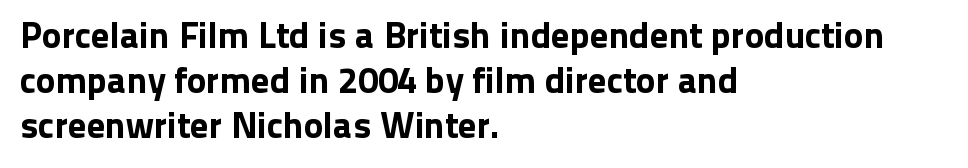
{"serif": "no", "italic": "no", "width": "normal", "stroke_contrast": "low", "x_height": "medium", "monospaced": "no", "underline": "no", "align": "left", "line_spacing_ratio": 1.21, "letter_spacing": "normal", "letter_spacing_em": 0.0, "glyph_px": 37}
